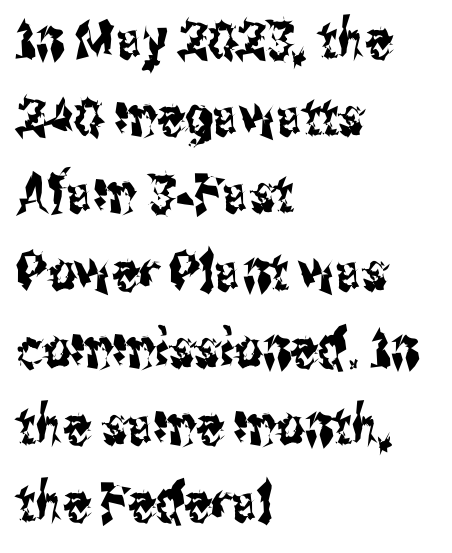
{"serif": "no", "italic": "no", "width": "condensed", "stroke_contrast": "medium", "x_height": "medium", "monospaced": "no", "underline": "no", "align": "left", "line_spacing": "normal", "line_spacing_ratio": 1.43, "letter_spacing": "normal", "letter_spacing_em": 0.0, "glyph_px": 54}
